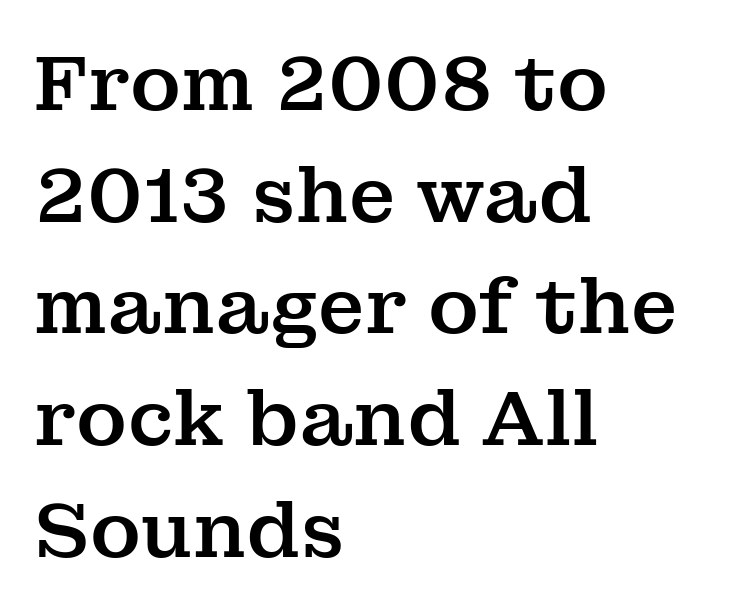
{"serif": "yes", "italic": "no", "width": "normal", "stroke_contrast": "medium", "x_height": "medium", "monospaced": "no", "underline": "no", "align": "left", "line_spacing": "normal", "line_spacing_ratio": 1.45, "letter_spacing": "normal", "letter_spacing_em": 0.0, "glyph_px": 77}
